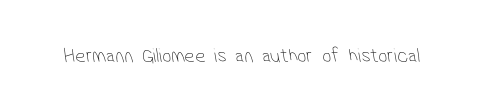
The image shows 20 px text type; set normal letter spacing, not underlined.
